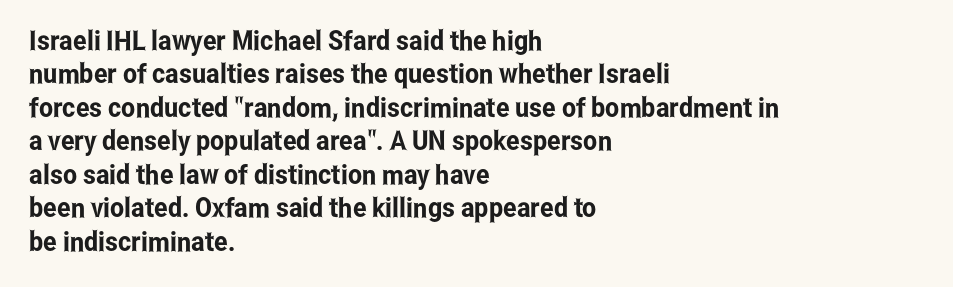
The specimen reads as upright at a glance. The words here are not underlined. Horizontal alignment here is leftward, the default for most running prose. The gaps between neighbouring characters are ordinary and unremarkable.
